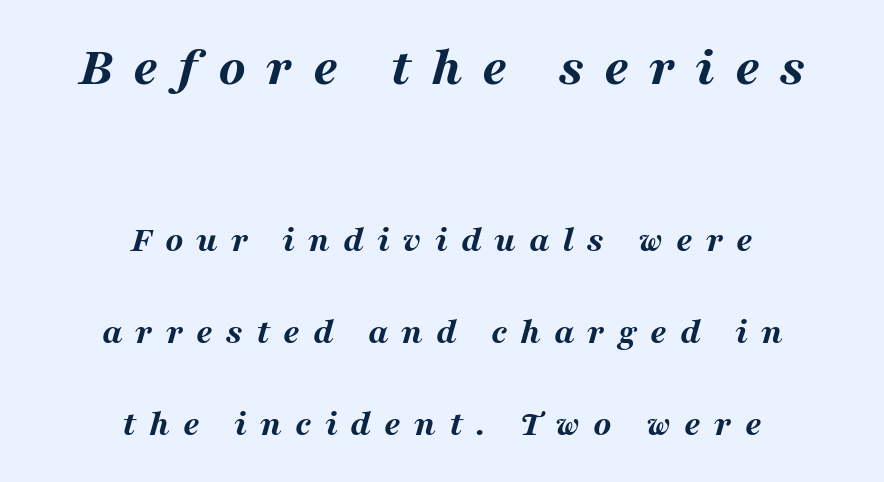
Q: Is the text bold? A: Yes.
Q: Is the text italic (slanted)? A: Yes, it leans right by about 16 degrees.
Q: Is the text underlined? A: No.
Q: How is the paragraph aligned? A: Centered.
Q: Is the spacing between letters normal or unusually wide? A: Unusually wide.
Q: Is the spacing between lines tight, normal or loose? A: Loose.
Q: Which block of text is set in a larger size, the first (top) or the second (bottom)? A: The first (top) one.
Q: Width (condensed, normal, or wide)? A: Wide.
Q: Stroke contrast? A: Medium.
Q: x-height? A: Medium.
Q: Monospaced? A: No.
